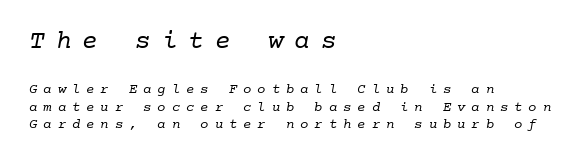
The image shows 26 px text type; set left-aligned, normal line spacing (1.27x), unusually wide letter spacing (+0.42 em), not underlined; the first (top) block is 1.86x larger.
